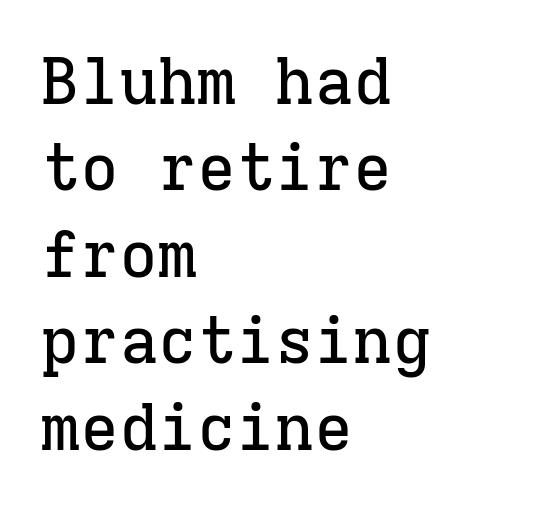
Unlike a clean sans, this face finishes its strokes with serifs. Students, note that the glyphs here touch the page at normal intervals. Rendered with straight, roman letterforms. Vertical spacing — default.
